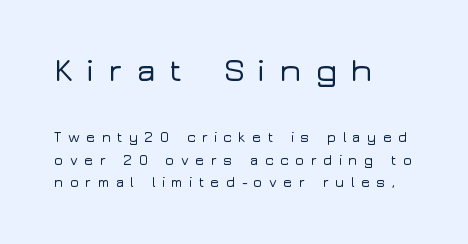
The image shows 32 px wide sans-serif type, upright; set left-aligned, normal line spacing (1.59x), unusually wide letter spacing (+0.43 em), not underlined; the first (top) block is 2.29x larger; low stroke contrast and a medium x-height.
